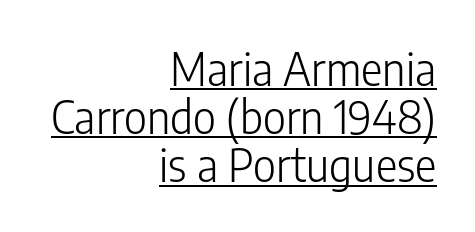
{"serif": "no", "italic": "no", "bold": "no", "weight": "light", "width": "condensed", "stroke_contrast": "low", "x_height": "medium", "monospaced": "no", "underline": "yes", "align": "right", "line_spacing": "tight", "line_spacing_ratio": 1.07, "letter_spacing": "normal", "letter_spacing_em": 0.0, "glyph_px": 45}
